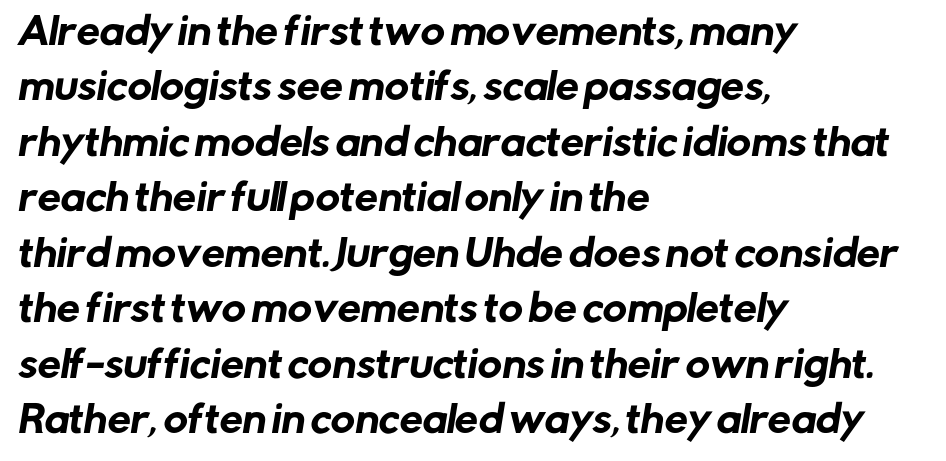
Descenders hang freely into open space. Summary of vertical rhythm: regular, with standard interline spacing. Caption: multi-line text, flush left, ragged right. The face used here is rendered with its standard letterfit.
